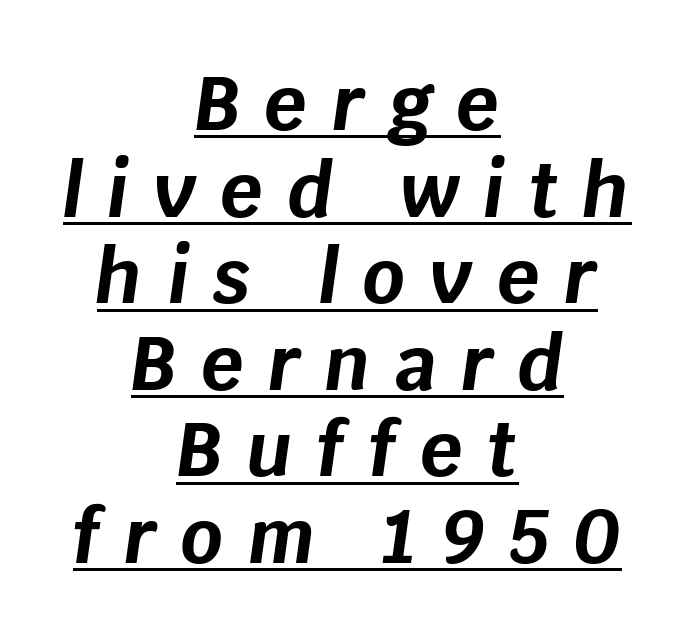
Compared with ordinary roman type, these characters are visibly tilted. This sample uses expanded letter spacing, leaving extra air between glyphs. Caption: bold face, heavy strokes. Is this a fixed-width face? No — the glyphs have proportional, varying widths.
